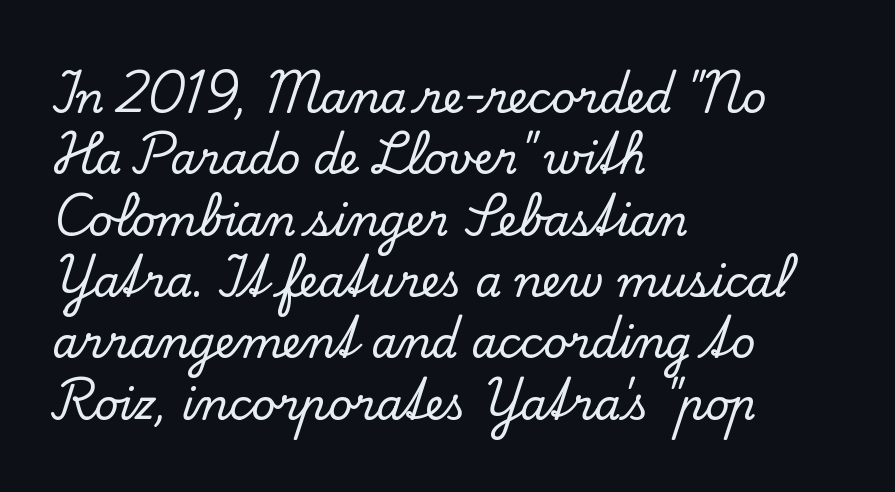
Honestly, there is no underline to notice here at all. Are there feet on the stems? There are — it's a serif. What stands out about the letter spacing? Nothing — it is the standard amount.
